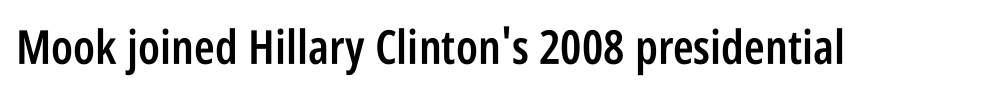
{"serif": "no", "italic": "no", "bold": "semi", "weight": "semibold", "width": "condensed", "stroke_contrast": "low", "x_height": "large", "monospaced": "no", "underline": "no", "letter_spacing": "normal", "letter_spacing_em": 0.0, "glyph_px": 47}
